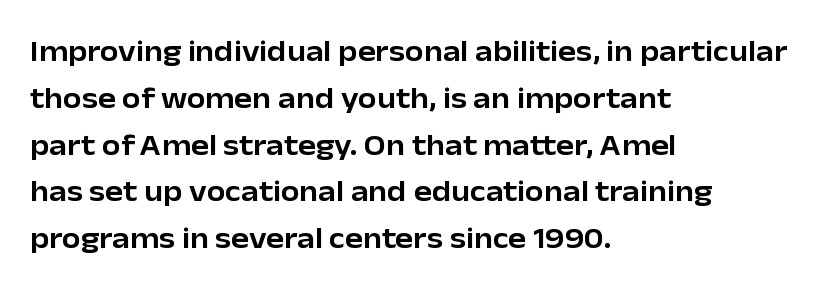
Q: Is the text italic (slanted)? A: No, it is upright.
Q: Is the typeface a serif or a sans-serif typeface? A: Sans-serif.
Q: Is the text underlined? A: No.
Q: How is the paragraph aligned? A: Left-aligned.
Q: Is the spacing between letters normal or unusually wide? A: Normal.
Q: Is the spacing between lines tight, normal or loose? A: Normal.
Q: Width (condensed, normal, or wide)? A: Normal.
Q: Stroke contrast? A: Low.
Q: x-height? A: Medium.
Q: Monospaced? A: No.
